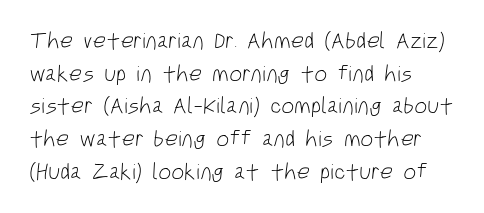
Q: Is the text bold? A: No.
Q: Is the text underlined? A: No.
Q: How is the paragraph aligned? A: Left-aligned.
Q: Is the spacing between letters normal or unusually wide? A: Normal.
Q: Is the spacing between lines tight, normal or loose? A: Normal.
